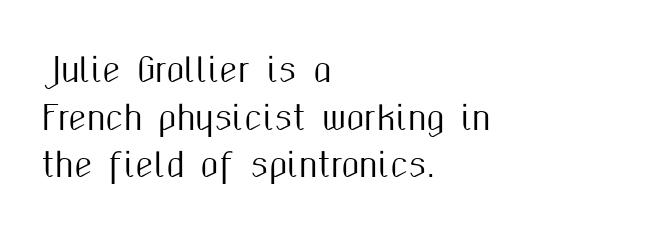
Teacher's note: observe the even left margin — that is flush-left alignment. The type is set solid horizontally, with unmodified tracking. Is there much room between lines? A standard amount, neither cramped nor airy. This is sans-serif lettering, the kind often seen on screens and signage. Each row of text sits above clean, open space. Posture: upright roman.
